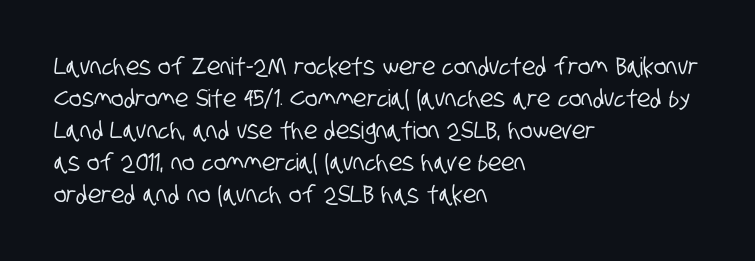
{"underline": "no", "align": "left", "line_spacing": "normal", "line_spacing_ratio": 1.33, "letter_spacing": "normal", "letter_spacing_em": 0.0, "glyph_px": 24}
